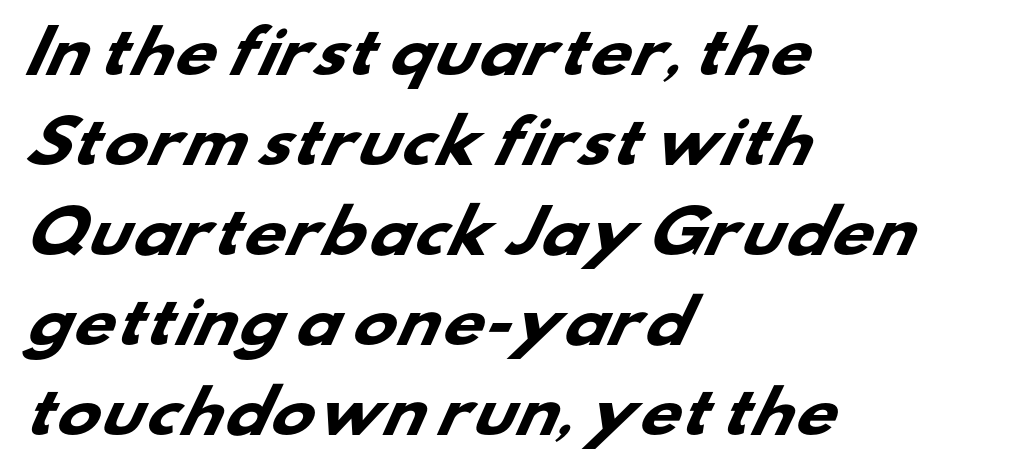
The image shows 58 px heavy, wide sans-serif type; set left-aligned, normal line spacing (1.55x), normal letter spacing, not underlined; low stroke contrast and a small x-height.
